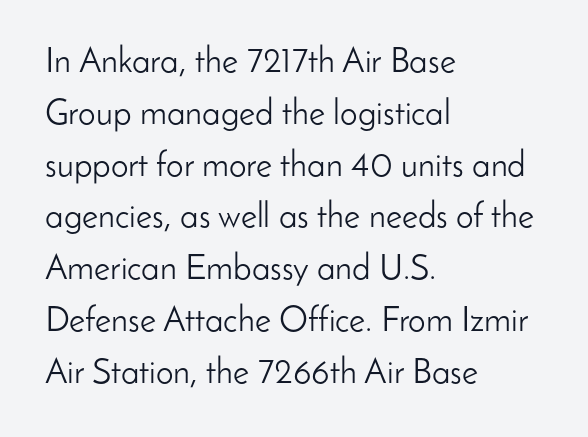
The image shows 35 px light sans-serif type, upright; set left-aligned, normal line spacing (1.48x), normal letter spacing, not underlined; low stroke contrast and a small x-height.
